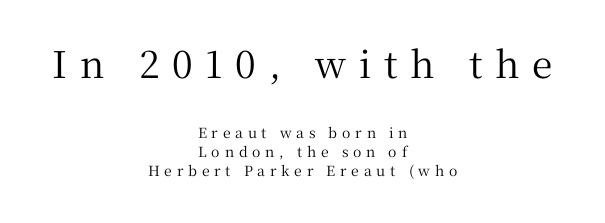
{"serif": "yes", "italic": "no", "width": "normal", "stroke_contrast": "medium", "x_height": "medium", "monospaced": "no", "underline": "no", "align": "center", "line_spacing": "normal", "line_spacing_ratio": 1.36, "letter_spacing": "wide", "letter_spacing_em": 0.34, "larger_block": "first", "size_ratio": 2.64, "glyph_px": 37}
